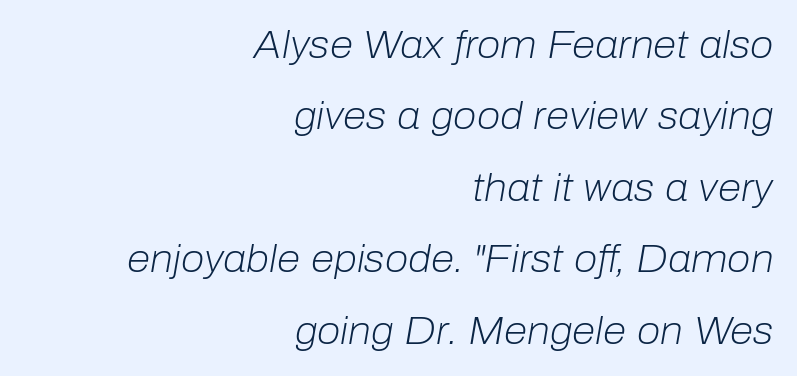
{"italic": "yes", "lean": "right", "slant_degrees": 10, "bold": "no", "weight": "light", "width": "normal", "stroke_contrast": "low", "x_height": "medium", "monospaced": "no", "underline": "no", "align": "right", "line_spacing_ratio": 1.88, "letter_spacing": "normal", "letter_spacing_em": 0.0, "glyph_px": 38}
